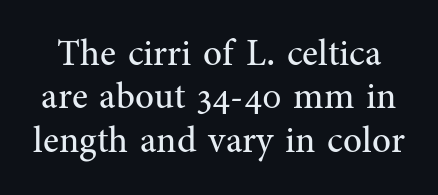
The image shows 37 px regular-weight serif type, upright; set line spacing 1.17x, normal letter spacing, not underlined; medium stroke contrast and a medium x-height.
